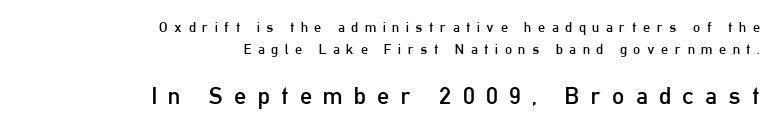
Q: Is the text bold? A: No.
Q: Is the text italic (slanted)? A: No, it is upright.
Q: Is the text underlined? A: No.
Q: How is the paragraph aligned? A: Right-aligned.
Q: Is the spacing between letters normal or unusually wide? A: Unusually wide.
Q: Is the spacing between lines tight, normal or loose? A: Normal.
Q: Which block of text is set in a larger size, the first (top) or the second (bottom)? A: The second (bottom) one.
